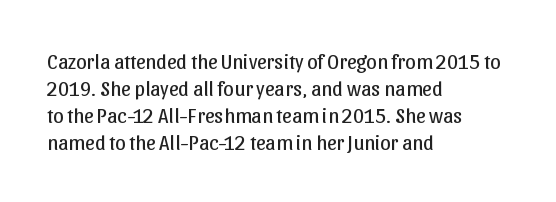
The passage shown is not underscored anywhere. Summary of vertical rhythm: regular, with standard interline spacing. The rag falls on the right side of this text block. Notice how the stems are strictly vertical — no italics here. Vertical stems look standard width or narrower in stroke.
